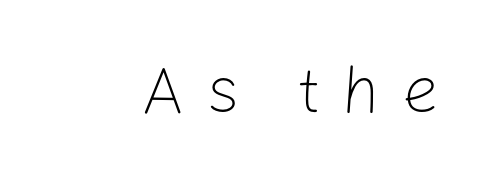
Q: Is the text bold? A: No.
Q: Is the text italic (slanted)? A: No, it is upright.
Q: Is the typeface a serif or a sans-serif typeface? A: Sans-serif.
Q: Is the text underlined? A: No.
Q: How is the paragraph aligned? A: Right-aligned.
Q: Is the spacing between letters normal or unusually wide? A: Unusually wide.
Q: Width (condensed, normal, or wide)? A: Normal.
Q: Stroke contrast? A: Low.
Q: x-height? A: Medium.
Q: Monospaced? A: No.
